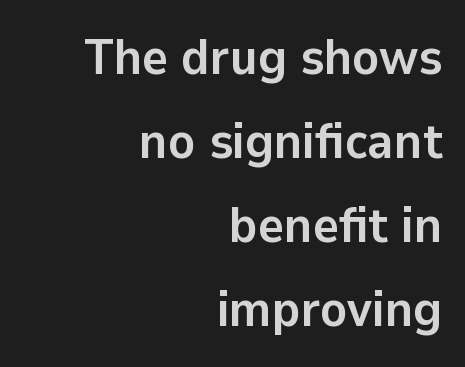
The image shows 50 px semibold sans-serif type, upright; set right-aligned, normal line spacing (1.68x), normal letter spacing, not underlined; low stroke contrast and a medium x-height.
